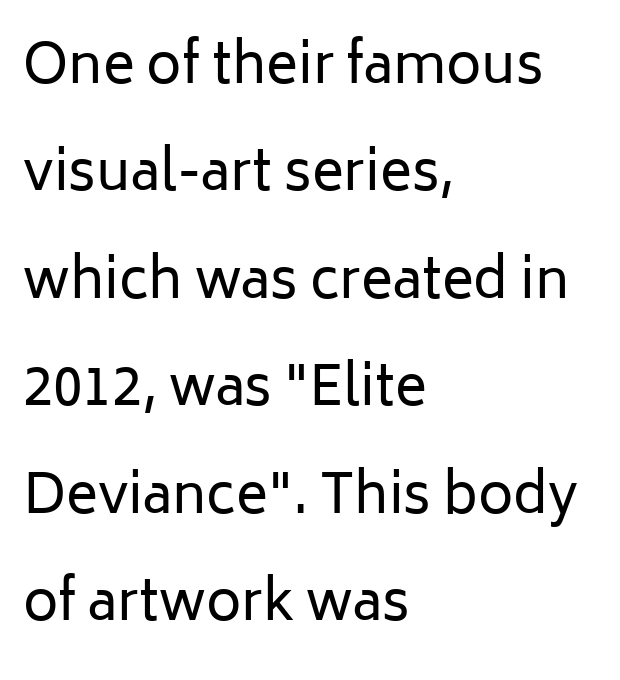
{"serif": "no", "italic": "no", "bold": "no", "weight": "regular", "width": "normal", "stroke_contrast": "low", "x_height": "medium", "monospaced": "no", "underline": "no", "align": "left", "line_spacing": "loose", "line_spacing_ratio": 1.99, "letter_spacing": "normal", "letter_spacing_em": 0.0, "glyph_px": 54}
